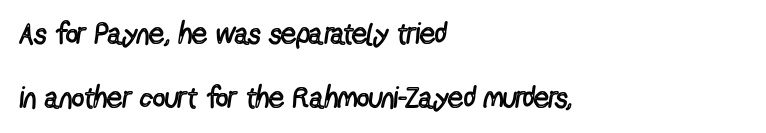
Q: Is the text bold? A: No.
Q: Is the typeface a serif or a sans-serif typeface? A: Sans-serif.
Q: Is the text underlined? A: No.
Q: How is the paragraph aligned? A: Left-aligned.
Q: Is the spacing between letters normal or unusually wide? A: Normal.
Q: Is the spacing between lines tight, normal or loose? A: Loose.
Q: Width (condensed, normal, or wide)? A: Condensed.
Q: x-height? A: Medium.
Q: Monospaced? A: No.
